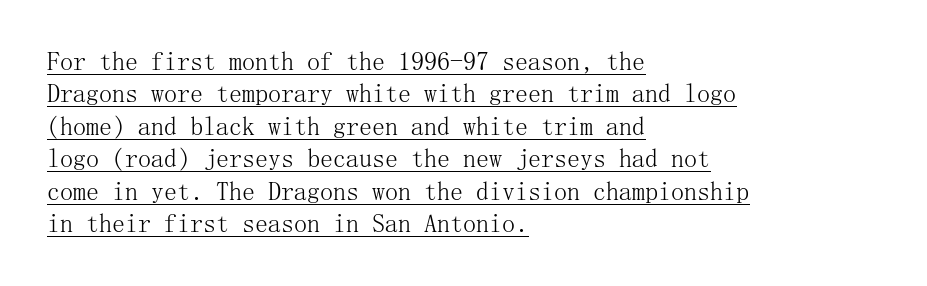
{"italic": "no", "bold": "no", "underline": "yes", "align": "left", "line_spacing": "normal", "line_spacing_ratio": 1.25, "letter_spacing": "normal", "letter_spacing_em": 0.0, "glyph_px": 26}
